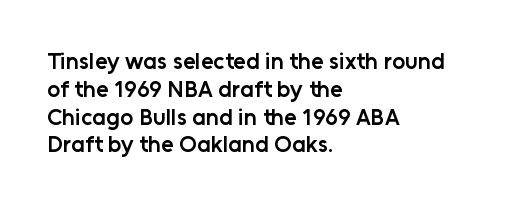
Q: Is the text bold? A: Semi-bold.
Q: Is the text italic (slanted)? A: No, it is upright.
Q: Is the text underlined? A: No.
Q: How is the paragraph aligned? A: Left-aligned.
Q: Is the spacing between letters normal or unusually wide? A: Normal.
